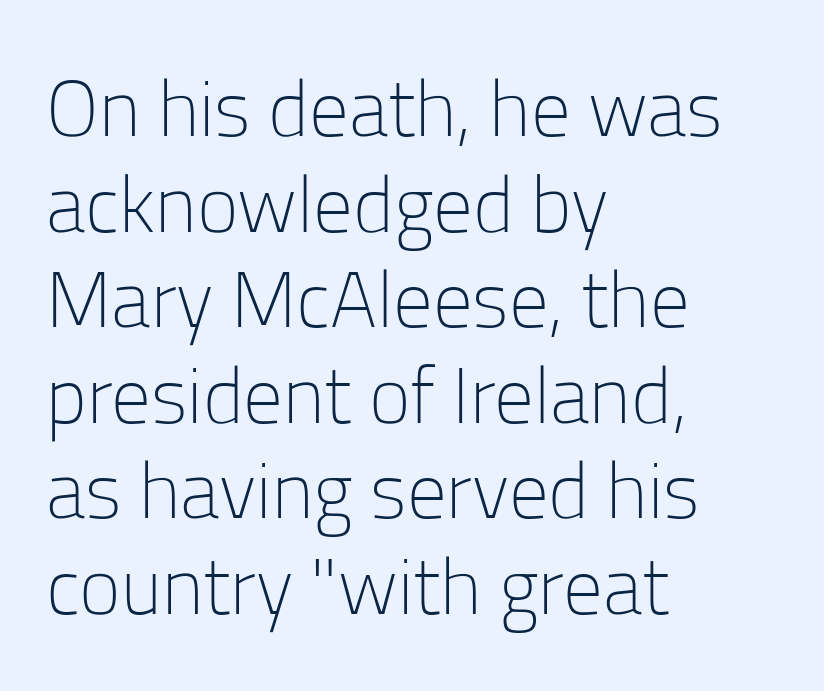
Q: Is the text bold? A: No.
Q: Is the text italic (slanted)? A: No, it is upright.
Q: Is the typeface a serif or a sans-serif typeface? A: Sans-serif.
Q: Is the text underlined? A: No.
Q: How is the paragraph aligned? A: Left-aligned.
Q: Is the spacing between letters normal or unusually wide? A: Normal.
Q: Width (condensed, normal, or wide)? A: Normal.
Q: Stroke contrast? A: Low.
Q: x-height? A: Medium.
Q: Monospaced? A: No.
